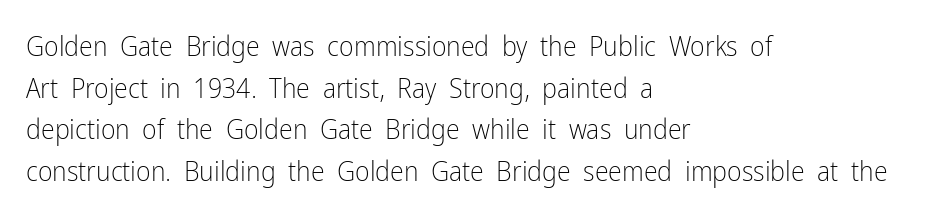
Q: Is the text bold? A: No.
Q: Is the text italic (slanted)? A: No, it is upright.
Q: Is the typeface a serif or a sans-serif typeface? A: Sans-serif.
Q: Is the text underlined? A: No.
Q: How is the paragraph aligned? A: Left-aligned.
Q: Is the spacing between letters normal or unusually wide? A: Normal.
Q: Is the spacing between lines tight, normal or loose? A: Normal.
Q: Width (condensed, normal, or wide)? A: Condensed.
Q: Stroke contrast? A: Low.
Q: x-height? A: Medium.
Q: Monospaced? A: No.
